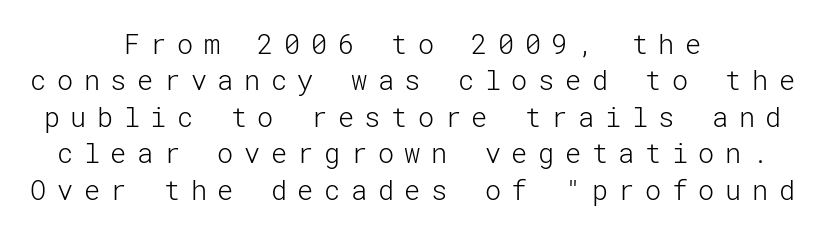
The image shows 27 px text type, upright; set centered, normal line spacing (1.35x), unusually wide letter spacing (+0.39 em), not underlined.
